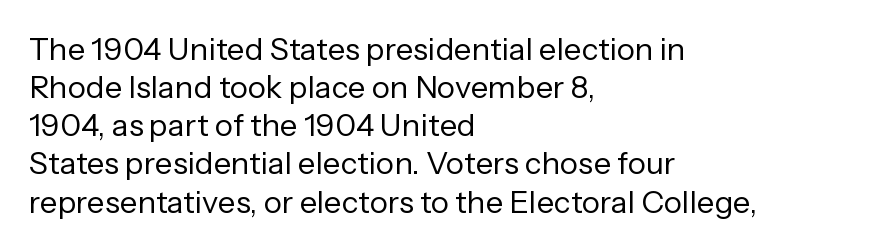
Q: Is the text bold? A: No.
Q: Is the text italic (slanted)? A: No, it is upright.
Q: Is the typeface a serif or a sans-serif typeface? A: Sans-serif.
Q: Is the text underlined? A: No.
Q: How is the paragraph aligned? A: Left-aligned.
Q: Is the spacing between letters normal or unusually wide? A: Normal.
Q: Width (condensed, normal, or wide)? A: Normal.
Q: Stroke contrast? A: Low.
Q: x-height? A: Medium.
Q: Monospaced? A: No.
